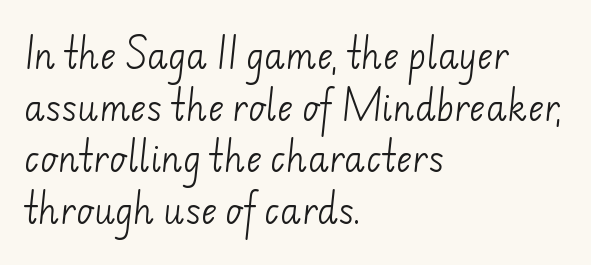
Q: Is the text bold? A: No.
Q: Is the typeface a serif or a sans-serif typeface? A: Sans-serif.
Q: Is the text underlined? A: No.
Q: How is the paragraph aligned? A: Left-aligned.
Q: Is the spacing between letters normal or unusually wide? A: Normal.
Q: Is the spacing between lines tight, normal or loose? A: Normal.
Q: Width (condensed, normal, or wide)? A: Normal.
Q: Stroke contrast? A: Low.
Q: x-height? A: Small.
Q: Monospaced? A: No.
